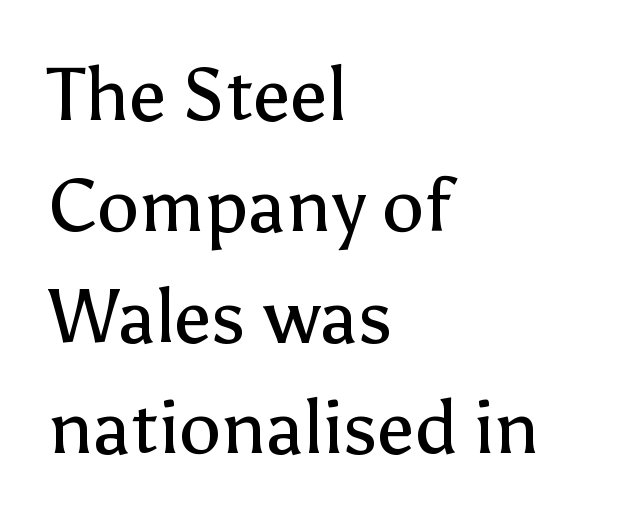
This is not heavy type; no bold has been used. Ascenders rise straight up at ninety degrees. A bare baseline throughout the passage. Spacing verdict: proportional, widths tailored to each character.
